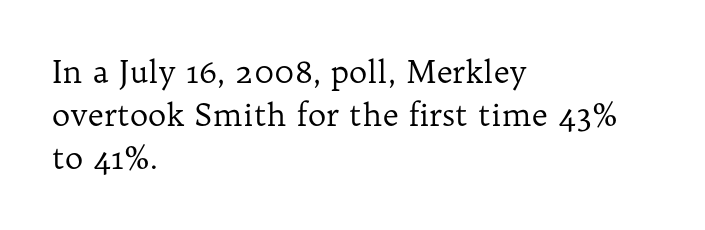
A normal amount of white space separates one row of letters from the next. Nope, not italic — everything's standing straight. Words appear dense and cohesive because spacing is normal. Line beginnings align vertically; line endings do not. Decoration check: the copy has no underline.
